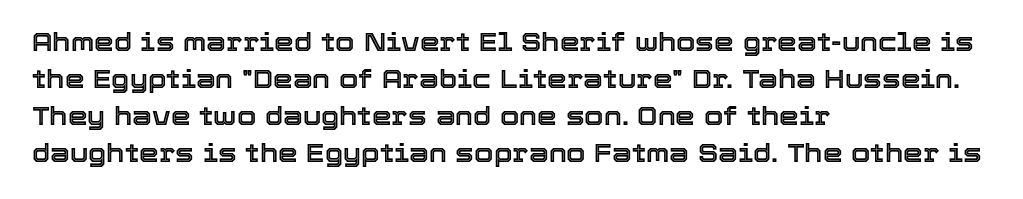
Q: Is the text italic (slanted)? A: No, it is upright.
Q: Is the text underlined? A: No.
Q: How is the paragraph aligned? A: Left-aligned.
Q: Is the spacing between letters normal or unusually wide? A: Normal.
Q: Is the spacing between lines tight, normal or loose? A: Normal.
